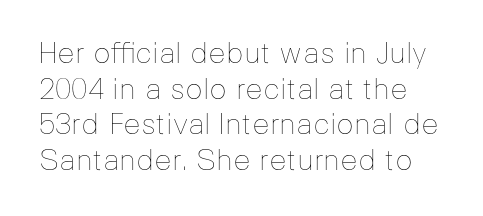
{"italic": "no", "bold": "no", "weight": "thin", "width": "normal", "stroke_contrast": "low", "x_height": "medium", "monospaced": "no", "underline": "no", "line_spacing_ratio": 1.23, "letter_spacing": "normal", "letter_spacing_em": 0.0, "glyph_px": 29}
